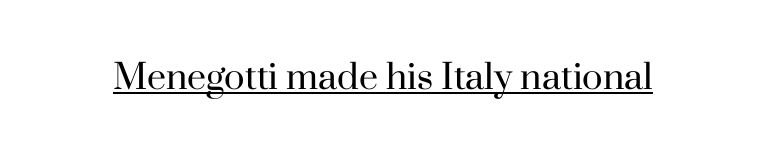
The image shows 34 px regular-weight serif type, upright; set normal letter spacing, underlined; high stroke contrast and a small x-height.
